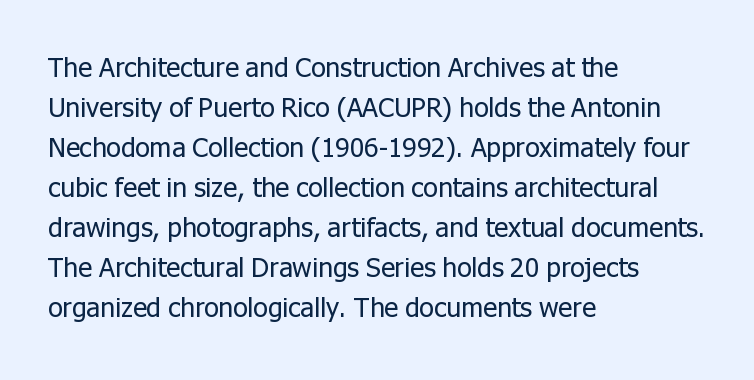
Q: Is the text bold? A: No.
Q: Is the text italic (slanted)? A: No, it is upright.
Q: Is the text underlined? A: No.
Q: How is the paragraph aligned? A: Left-aligned.
Q: Is the spacing between letters normal or unusually wide? A: Normal.
Q: Is the spacing between lines tight, normal or loose? A: Normal.
